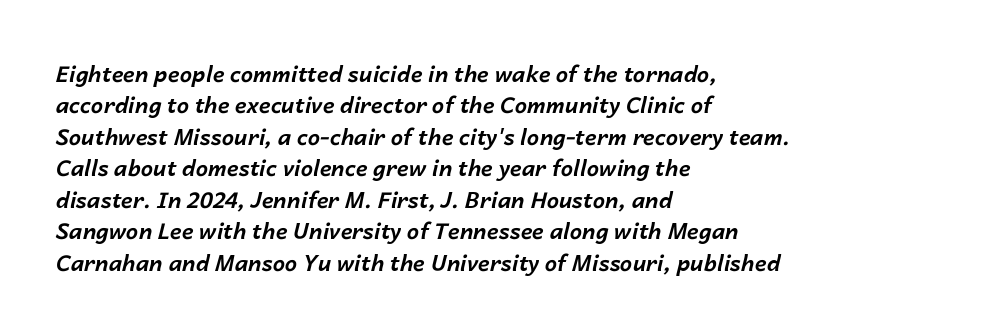
{"italic": "yes", "lean": "right", "slant_degrees": 14, "bold": "yes", "underline": "no", "align": "left", "line_spacing": "normal", "line_spacing_ratio": 1.43, "letter_spacing": "normal", "letter_spacing_em": 0.0, "glyph_px": 22}
